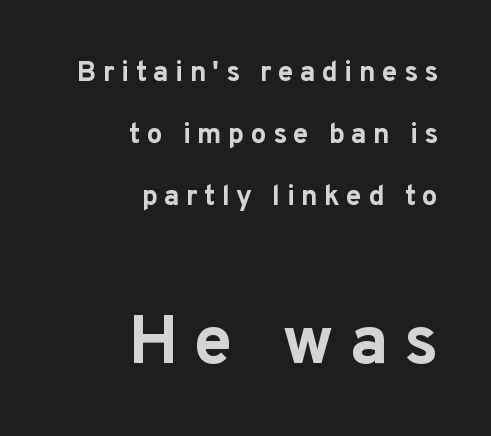
{"serif": "no", "italic": "no", "bold": "yes", "weight": "bold", "width": "normal", "stroke_contrast": "low", "x_height": "medium", "monospaced": "no", "underline": "no", "align": "right", "line_spacing": "loose", "line_spacing_ratio": 2.22, "letter_spacing": "wide", "letter_spacing_em": 0.23, "larger_block": "second", "size_ratio": 2.46, "glyph_px": 69}
